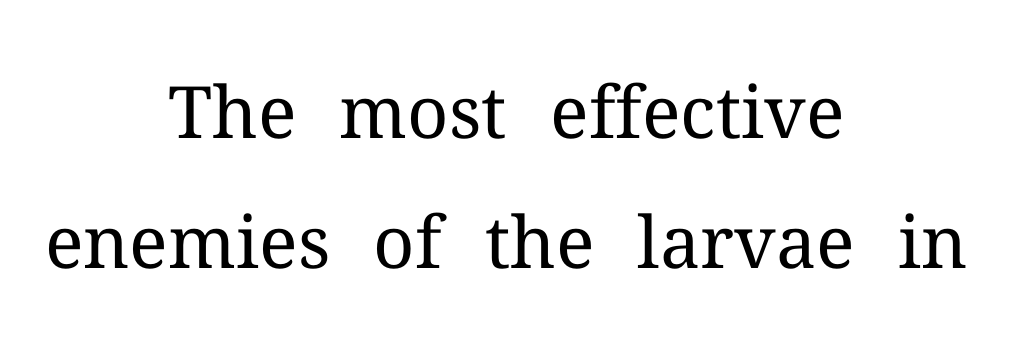
Q: Is the text bold? A: No.
Q: Is the text italic (slanted)? A: No, it is upright.
Q: Is the typeface a serif or a sans-serif typeface? A: Serif.
Q: Is the text underlined? A: No.
Q: How is the paragraph aligned? A: Centered.
Q: Is the spacing between letters normal or unusually wide? A: Normal.
Q: Width (condensed, normal, or wide)? A: Normal.
Q: Stroke contrast? A: Medium.
Q: x-height? A: Medium.
Q: Monospaced? A: No.
